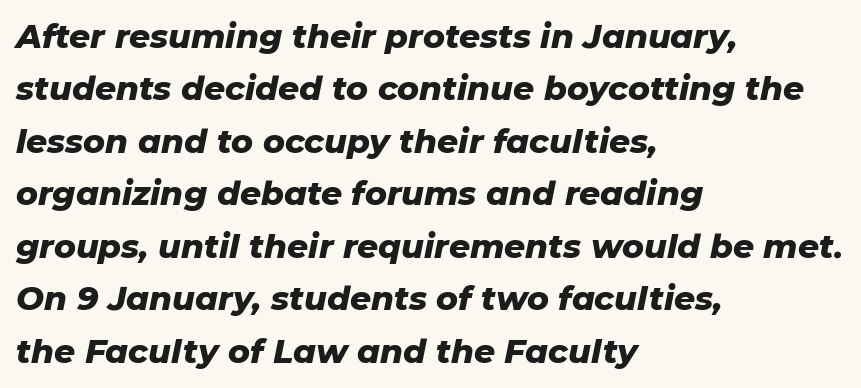
{"italic": "yes", "lean": "right", "slant_degrees": 11, "bold": "yes", "weight": "heavy", "width": "normal", "stroke_contrast": "low", "x_height": "medium", "monospaced": "no", "underline": "no", "align": "left", "line_spacing": "normal", "line_spacing_ratio": 1.59, "letter_spacing": "normal", "letter_spacing_em": 0.0, "glyph_px": 33}
